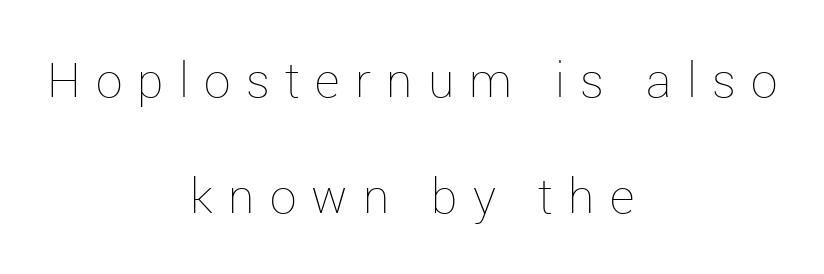
The rendering uses natural spacing where letterforms have individual widths. Check the space under the baseline: it is left empty. Line starts and ends both wander, symmetrically. Nothing heavy about these letters — not bold at all. These lines stand farther apart than default settings would place them. Do the letters lean? They stand straight.
